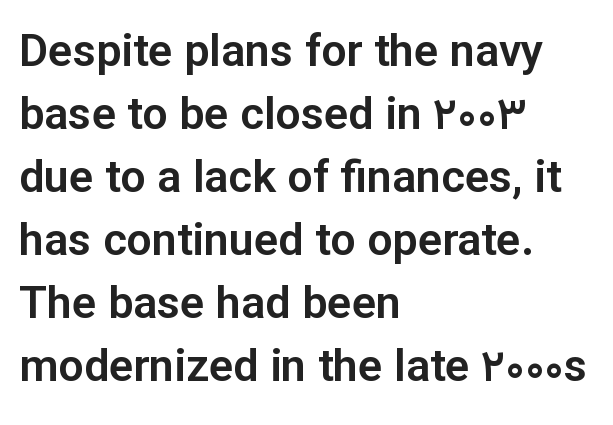
Q: Is the text italic (slanted)? A: No, it is upright.
Q: Is the typeface a serif or a sans-serif typeface? A: Sans-serif.
Q: Is the text underlined? A: No.
Q: How is the paragraph aligned? A: Left-aligned.
Q: Is the spacing between letters normal or unusually wide? A: Normal.
Q: Is the spacing between lines tight, normal or loose? A: Normal.
Q: Width (condensed, normal, or wide)? A: Normal.
Q: Stroke contrast? A: Low.
Q: x-height? A: Medium.
Q: Monospaced? A: No.
